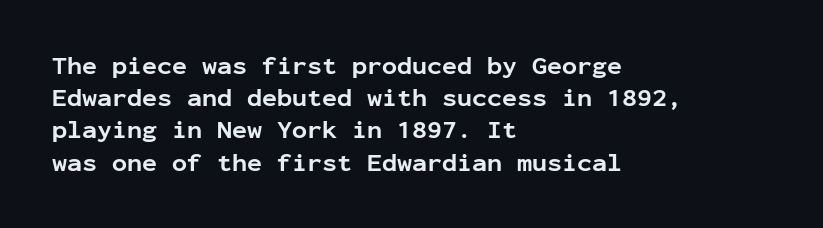
{"italic": "no", "bold": "yes", "underline": "no", "align": "left", "line_spacing": "normal", "line_spacing_ratio": 1.29, "letter_spacing": "normal", "letter_spacing_em": 0.0, "glyph_px": 25}
